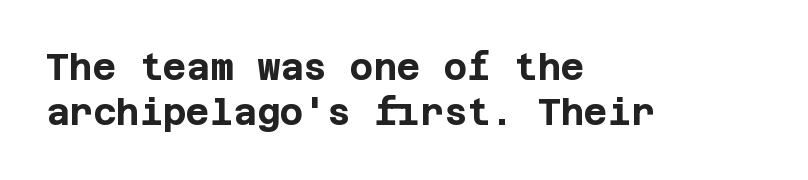
The image shows 36 px bold sans-serif type, upright; set left-aligned, normal line spacing (1.25x), normal letter spacing, not underlined; low stroke contrast and a large x-height.
